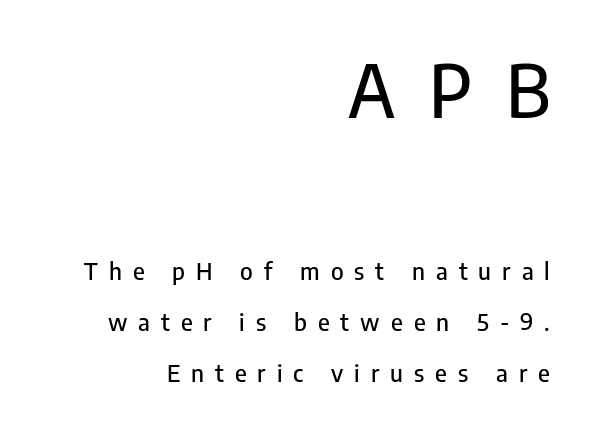
Each letter keeps its own natural width here, so spacing adapts to shape. A flush-right, rag-left setting is used for this passage. Baseline-to-baseline distance is far greater than the letter height. A clean baseline with only descenders dipping below it. Is there any slant? The stems are plumb.
